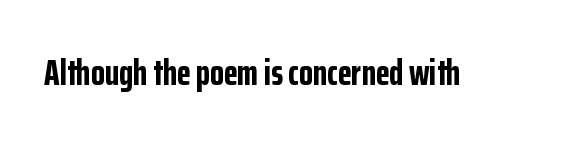
The text was rendered using a sans face with plain stroke endings. The gap between lines stays unmarked. What stands out about the letter spacing? Nothing — it is the standard amount. Strong, thick strokes mark this as bold type. Ascenders rise straight up at ninety degrees. The rendering uses natural spacing where letterforms have individual widths.
